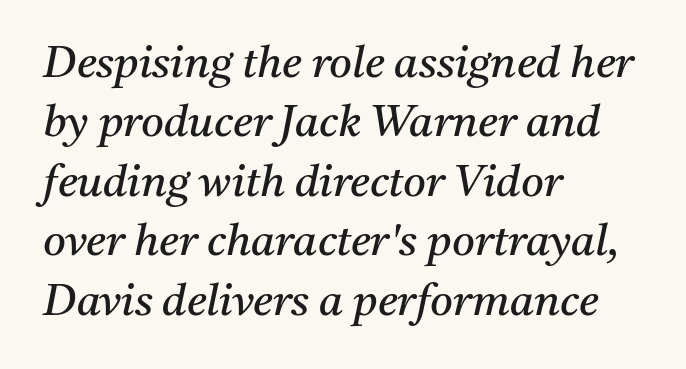
{"serif": "yes", "italic": "yes", "lean": "right", "slant_degrees": 11, "bold": "no", "weight": "regular", "width": "normal", "stroke_contrast": "medium", "x_height": "medium", "monospaced": "no", "underline": "no", "align": "left", "line_spacing": "normal", "line_spacing_ratio": 1.35, "letter_spacing": "normal", "letter_spacing_em": 0.0, "glyph_px": 44}
